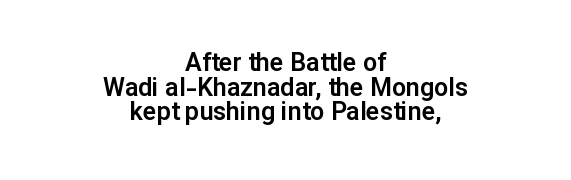
The image shows 25 px text type, upright; set centered, tight line spacing (0.99x), normal letter spacing, not underlined.
